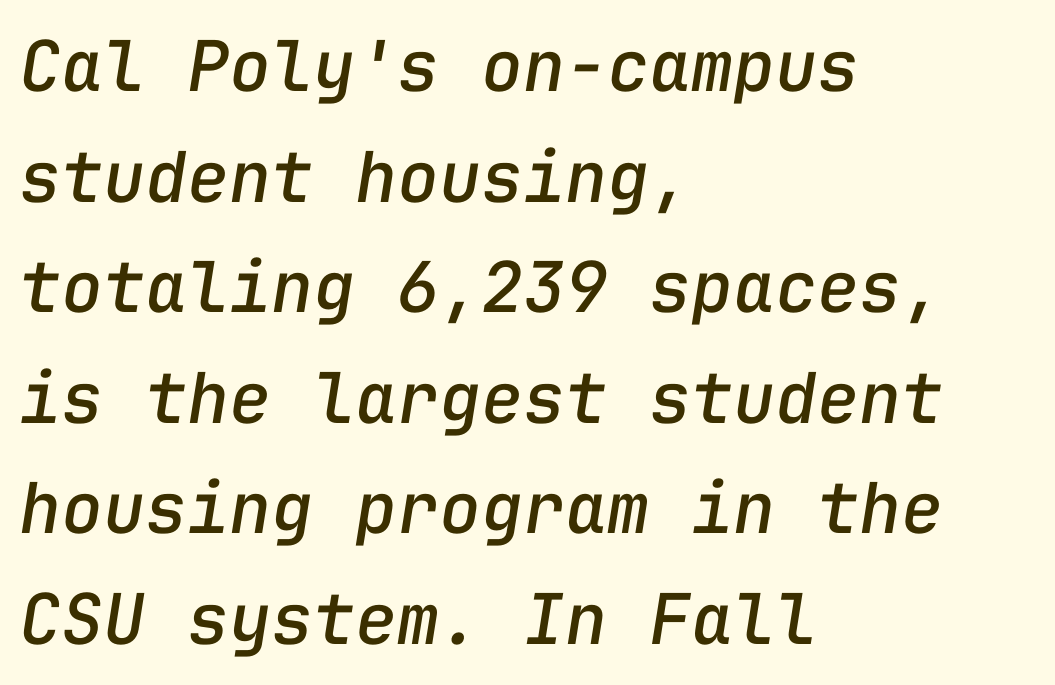
This is oblique type, the kind used for emphasis or titles. Glyph-to-glyph distance matches everyday printed text. Do the characters align in a grid? Yes, the font is monospaced. Does the copy run flush right? No — it runs flush left.
